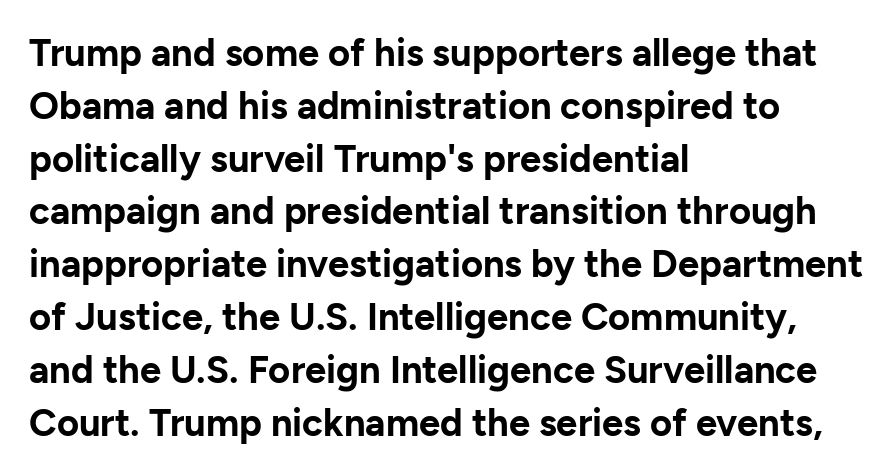
The image shows 38 px bold sans-serif type, upright; set left-aligned, normal line spacing (1.39x), normal letter spacing, not underlined; low stroke contrast and a medium x-height.
